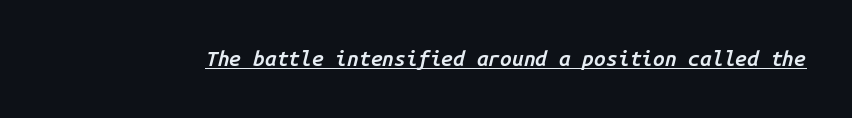
Q: Is the text bold? A: Semi-bold.
Q: Is the text italic (slanted)? A: Yes, it leans right by about 14 degrees.
Q: Is the text underlined? A: Yes.
Q: Is the spacing between letters normal or unusually wide? A: Normal.
